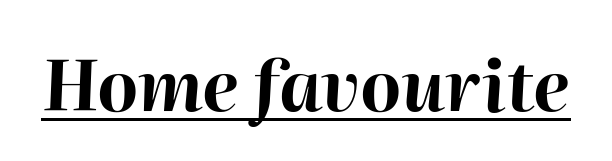
Q: Is the text bold? A: Yes.
Q: Is the text italic (slanted)? A: Yes, it leans right by about 2 degrees.
Q: Is the text underlined? A: Yes.
Q: Is the spacing between letters normal or unusually wide? A: Normal.
Q: Width (condensed, normal, or wide)? A: Normal.
Q: Stroke contrast? A: High.
Q: x-height? A: Medium.
Q: Monospaced? A: No.
